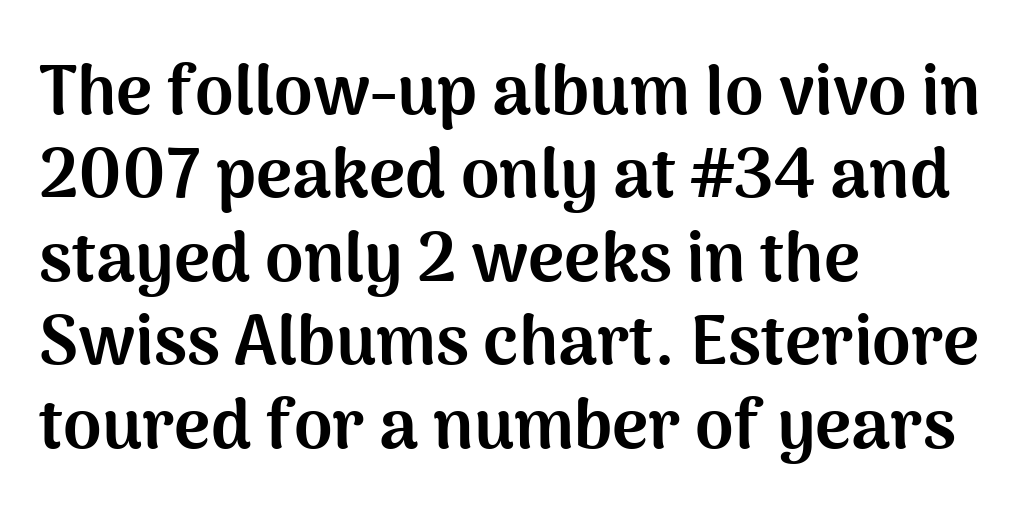
Nothing sits at the stroke ends, so this counts as sans-serif. Rendered with straight, roman letterforms. The face used here is proportionally spaced, like ordinary book or web type. Spacing between characters is what you'd get straight out of the box.
